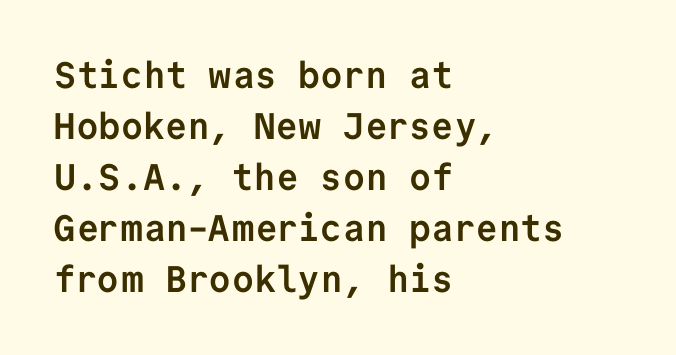
Q: Is the text bold? A: Yes.
Q: Is the text italic (slanted)? A: No, it is upright.
Q: Is the typeface a serif or a sans-serif typeface? A: Sans-serif.
Q: Is the text underlined? A: No.
Q: How is the paragraph aligned? A: Left-aligned.
Q: Is the spacing between letters normal or unusually wide? A: Normal.
Q: Is the spacing between lines tight, normal or loose? A: Normal.
Q: Width (condensed, normal, or wide)? A: Normal.
Q: Stroke contrast? A: Low.
Q: x-height? A: Medium.
Q: Monospaced? A: Yes.
